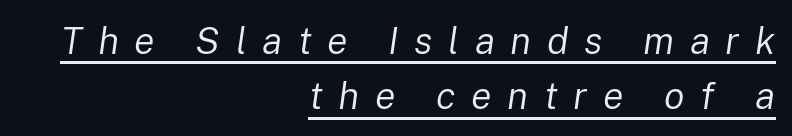
The image shows 38 px regular-weight type, italic (leaning right); set right-aligned, normal line spacing (1.46x), unusually wide letter spacing (+0.41 em), underlined; low stroke contrast and a medium x-height.
